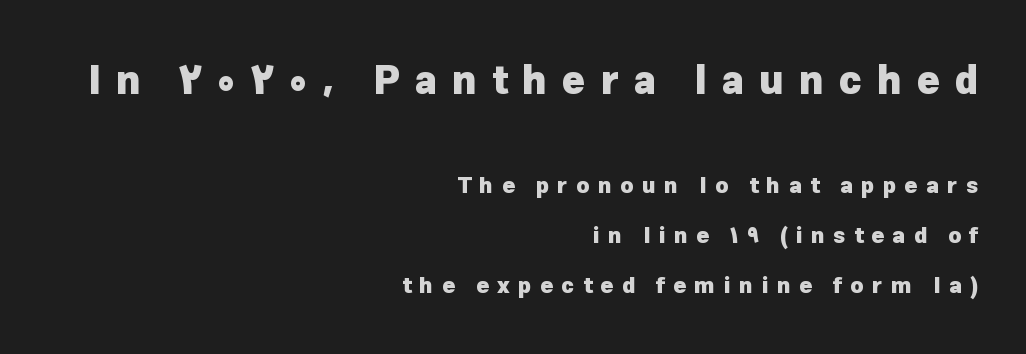
In CSS terms this would be text-align: right. How would I describe the line gaps? Wide and relaxed. The baseline area is clear. Characters remain perfectly vertical along every line.
